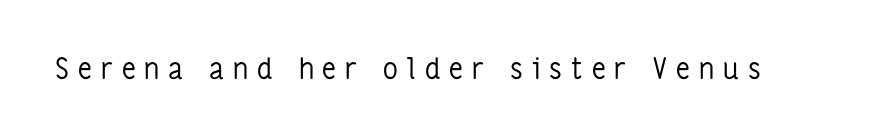
Q: Is the text bold? A: No.
Q: Is the text italic (slanted)? A: No, it is upright.
Q: Is the typeface a serif or a sans-serif typeface? A: Sans-serif.
Q: Is the text underlined? A: No.
Q: Is the spacing between letters normal or unusually wide? A: Unusually wide.
Q: Width (condensed, normal, or wide)? A: Condensed.
Q: Stroke contrast? A: Low.
Q: x-height? A: Medium.
Q: Monospaced? A: No.
